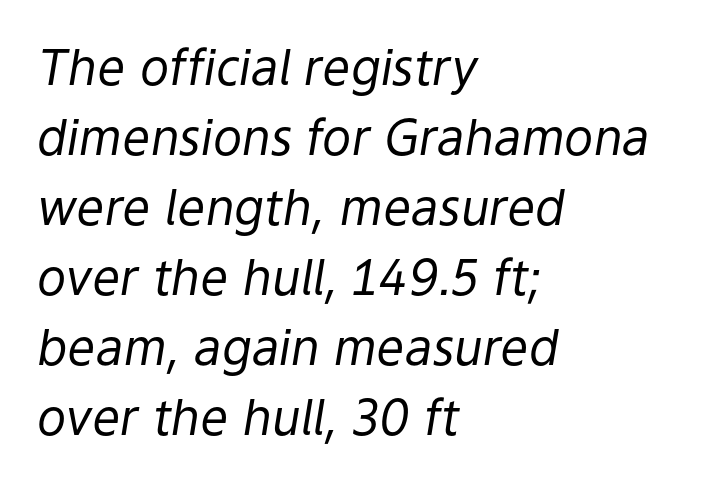
This rendering features lettering with no underline. Heaviness? Minimal to ordinary, like unemphasized prose. Honestly, the row spacing looks completely unremarkable. There is no visible air inserted between adjacent glyphs. Posture: slanted. Notice how the passage keeps a crisp vertical edge on the left only.
